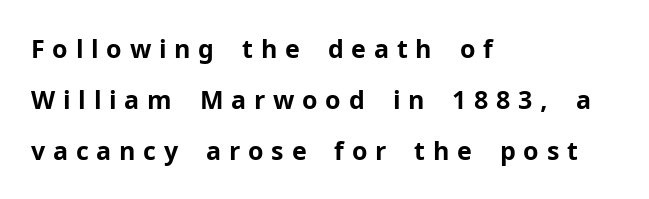
The image shows 25 px bold type, upright; set left-aligned, loose line spacing (2.04x), unusually wide letter spacing (+0.31 em), not underlined.
